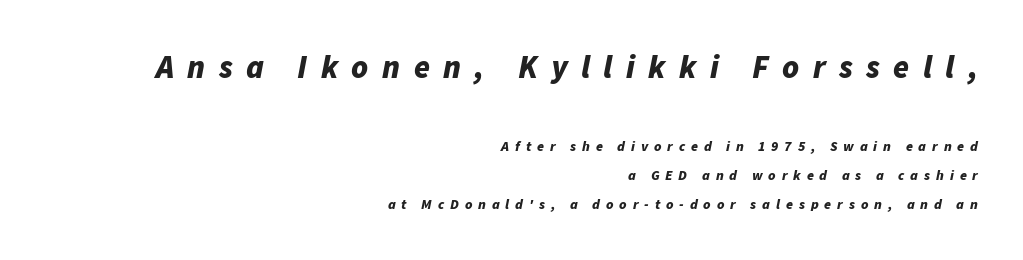
The face used here is proportionally spaced, like ordinary book or web type. Rendered with sloped, italic letterforms. The baseline area is clear. Caption: upper text group enlarged, lower text group reduced. As a designer I'd log this as weight 700, bold. Alignment: flush right.
